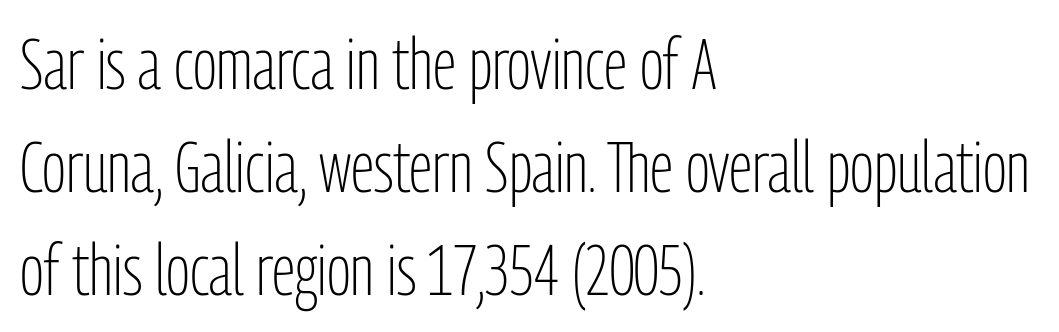
The image shows 71 px light, condensed sans-serif type, upright; set left-aligned, normal line spacing (1.45x), normal letter spacing, not underlined; low stroke contrast and a medium x-height.
